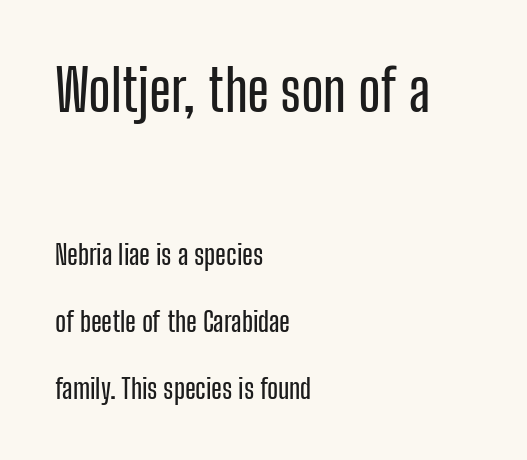
Q: Is the text italic (slanted)? A: No, it is upright.
Q: Is the typeface a serif or a sans-serif typeface? A: Sans-serif.
Q: Is the text underlined? A: No.
Q: How is the paragraph aligned? A: Left-aligned.
Q: Is the spacing between letters normal or unusually wide? A: Normal.
Q: Is the spacing between lines tight, normal or loose? A: Loose.
Q: Which block of text is set in a larger size, the first (top) or the second (bottom)? A: The first (top) one.
Q: Width (condensed, normal, or wide)? A: Condensed.
Q: Stroke contrast? A: Low.
Q: x-height? A: Medium.
Q: Monospaced? A: No.
